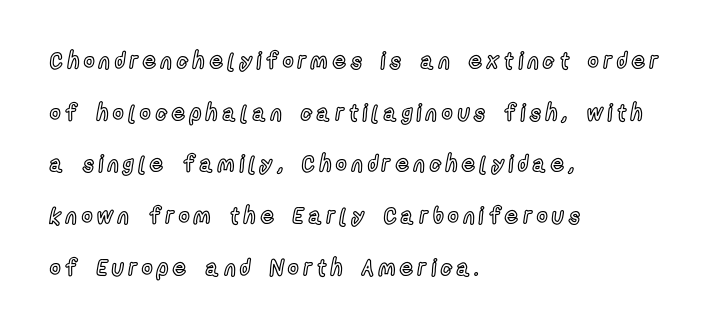
{"underline": "no", "align": "left", "line_spacing": "loose", "line_spacing_ratio": 2.25, "letter_spacing": "wide", "letter_spacing_em": 0.21, "glyph_px": 23}
